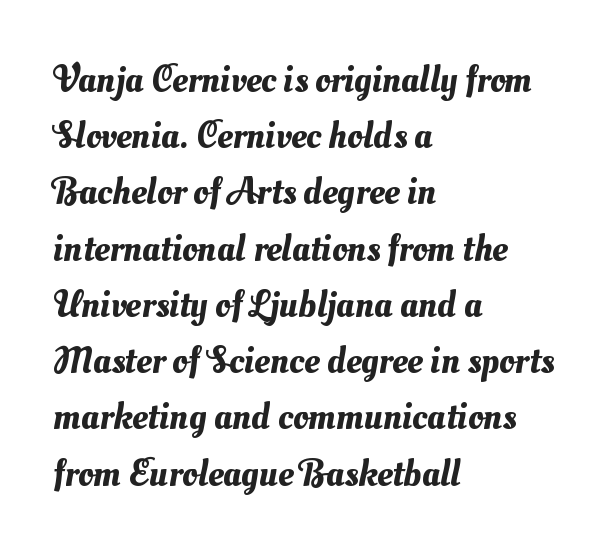
The image shows 38 px text type; set left-aligned, normal line spacing (1.48x), normal letter spacing, not underlined; medium stroke contrast and a small x-height.
